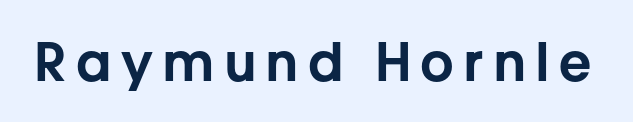
{"serif": "no", "italic": "no", "width": "normal", "stroke_contrast": "low", "x_height": "medium", "monospaced": "no", "underline": "no", "glyph_px": 53}
